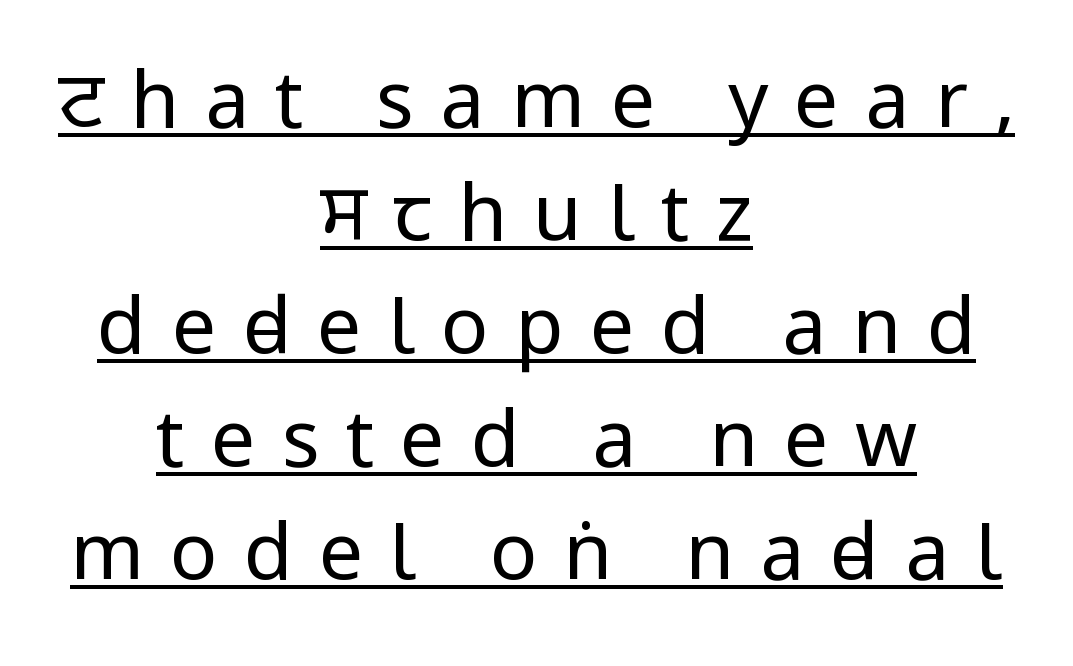
{"serif": "no", "italic": "no", "bold": "no", "weight": "regular", "width": "condensed", "stroke_contrast": "low", "underline": "yes", "align": "center", "line_spacing": "normal", "line_spacing_ratio": 1.43, "letter_spacing": "wide", "letter_spacing_em": 0.33, "glyph_px": 79}
